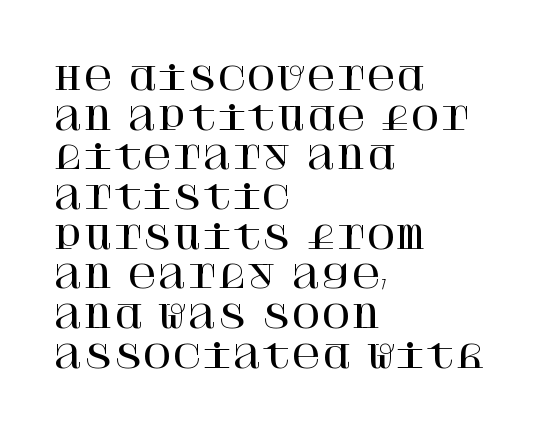
Short note: letters normally spaced. Alignment: flush left. Plain, unruled lines of type. In terms of letterform style, serifs are clearly present.
